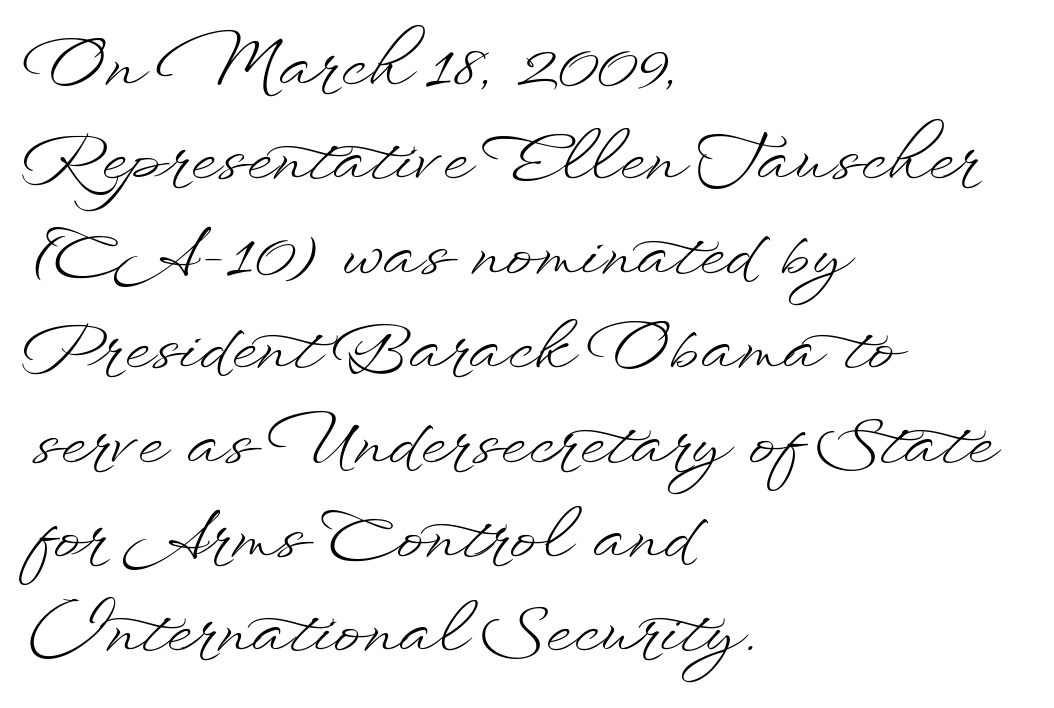
Q: Is the text bold? A: No.
Q: Is the text italic (slanted)? A: Yes.
Q: Is the text underlined? A: No.
Q: How is the paragraph aligned? A: Left-aligned.
Q: Is the spacing between letters normal or unusually wide? A: Normal.
Q: Is the spacing between lines tight, normal or loose? A: Normal.
Q: Width (condensed, normal, or wide)? A: Wide.
Q: Stroke contrast? A: Low.
Q: x-height? A: Small.
Q: Monospaced? A: No.
